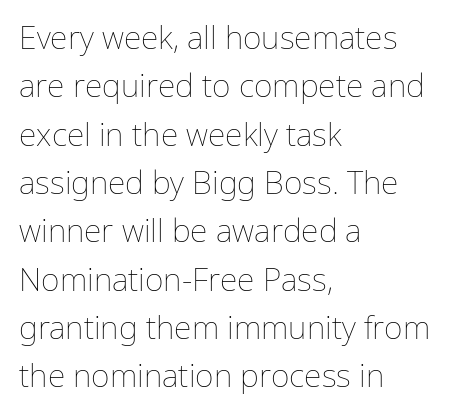
The image shows 32 px thin type, upright; set left-aligned, normal line spacing (1.51x), normal letter spacing, not underlined; low stroke contrast and a medium x-height.
